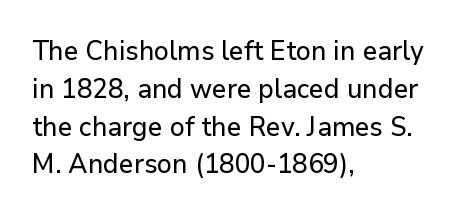
The image shows 27 px text type, upright; set left-aligned, normal line spacing (1.4x), normal letter spacing, not underlined.
